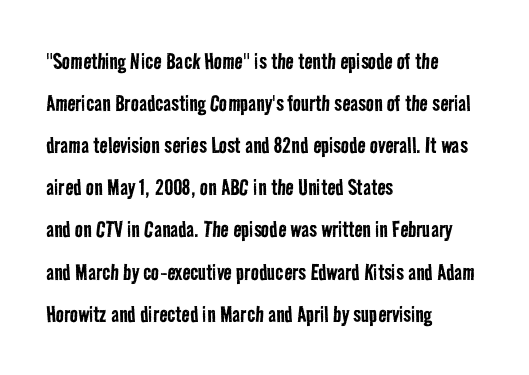
Q: Is the text bold? A: No.
Q: Is the text underlined? A: No.
Q: How is the paragraph aligned? A: Left-aligned.
Q: Is the spacing between letters normal or unusually wide? A: Normal.
Q: Is the spacing between lines tight, normal or loose? A: Normal.
